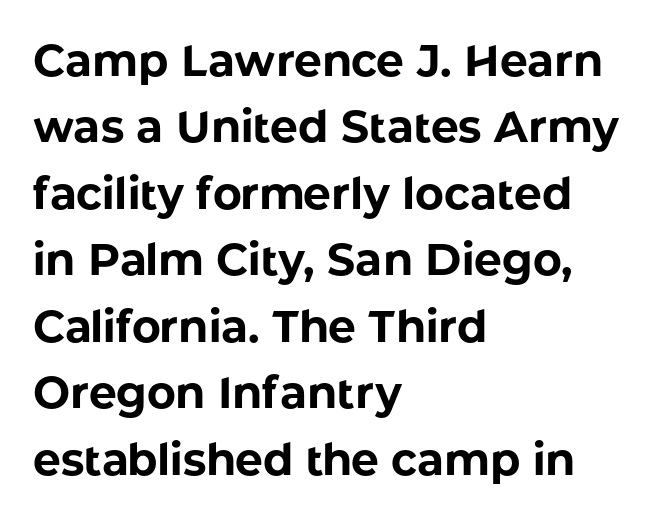
{"serif": "no", "italic": "no", "bold": "yes", "weight": "bold", "width": "normal", "stroke_contrast": "low", "x_height": "medium", "monospaced": "no", "underline": "no", "align": "left", "line_spacing": "normal", "line_spacing_ratio": 1.51, "letter_spacing": "normal", "letter_spacing_em": 0.0, "glyph_px": 44}
